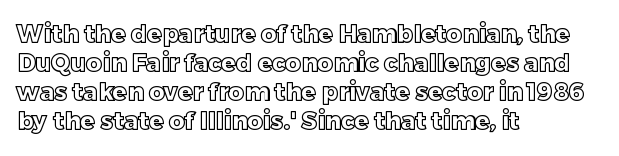
The image shows 24 px text type, upright; set left-aligned, line spacing 1.21x, normal letter spacing, not underlined.
